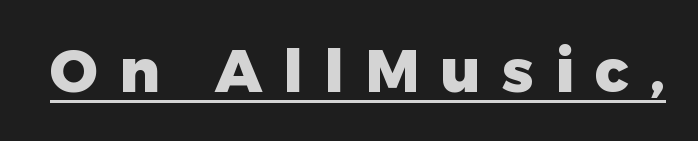
Q: Is the text bold? A: Yes.
Q: Is the text italic (slanted)? A: No, it is upright.
Q: Is the typeface a serif or a sans-serif typeface? A: Sans-serif.
Q: Is the text underlined? A: Yes.
Q: Is the spacing between letters normal or unusually wide? A: Unusually wide.
Q: Width (condensed, normal, or wide)? A: Normal.
Q: Stroke contrast? A: Low.
Q: x-height? A: Medium.
Q: Monospaced? A: No.
